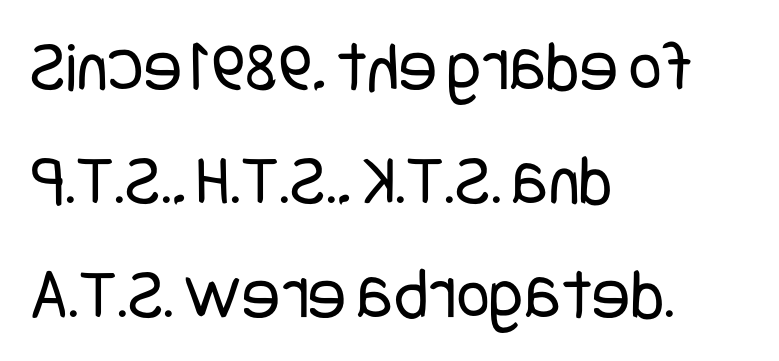
The image shows 72 px regular-weight, condensed sans-serif type, upright; set left-aligned, normal line spacing (1.58x), normal letter spacing, not underlined; low stroke contrast and a large x-height.
